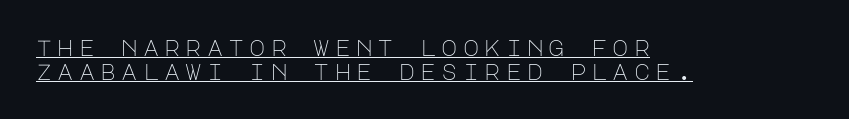
The image shows 22 px text type, upright; set left-aligned, tight line spacing (1.09x), unusually wide letter spacing (+0.23 em), underlined.
